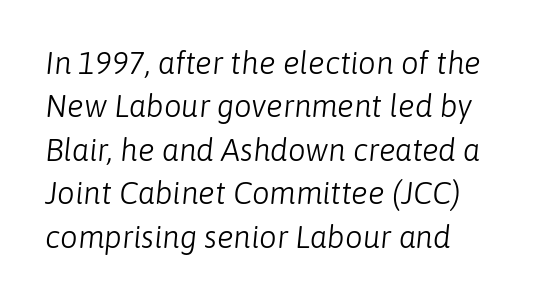
{"italic": "yes", "lean": "right", "slant_degrees": 6, "bold": "no", "weight": "light", "width": "normal", "stroke_contrast": "low", "x_height": "medium", "monospaced": "no", "underline": "no", "align": "left", "line_spacing": "normal", "line_spacing_ratio": 1.4, "letter_spacing": "normal", "letter_spacing_em": 0.0, "glyph_px": 31}
